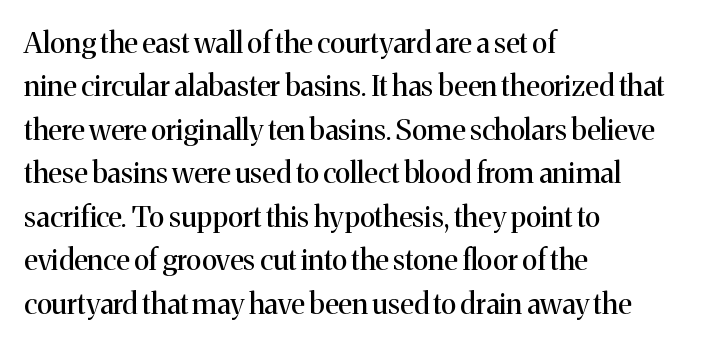
{"serif": "yes", "italic": "no", "bold": "no", "weight": "regular", "width": "normal", "stroke_contrast": "medium", "x_height": "medium", "monospaced": "no", "underline": "no", "align": "left", "line_spacing": "normal", "line_spacing_ratio": 1.5, "letter_spacing": "normal", "letter_spacing_em": 0.0, "glyph_px": 29}
